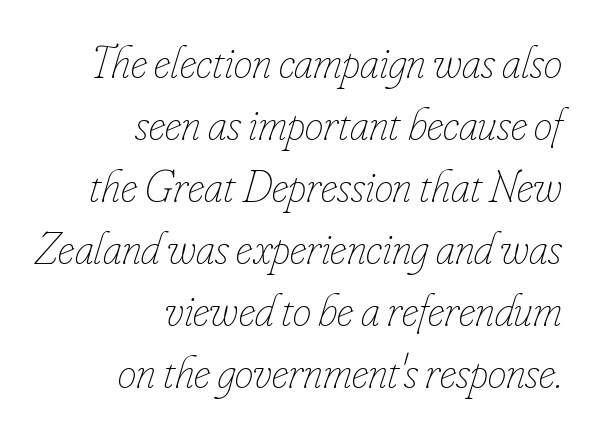
Q: Is the text bold? A: No.
Q: Is the text italic (slanted)? A: Yes, it leans right by about 16 degrees.
Q: Is the text underlined? A: No.
Q: How is the paragraph aligned? A: Right-aligned.
Q: Is the spacing between letters normal or unusually wide? A: Normal.
Q: Is the spacing between lines tight, normal or loose? A: Normal.
Q: Width (condensed, normal, or wide)? A: Condensed.
Q: Stroke contrast? A: Low.
Q: x-height? A: Small.
Q: Monospaced? A: No.
